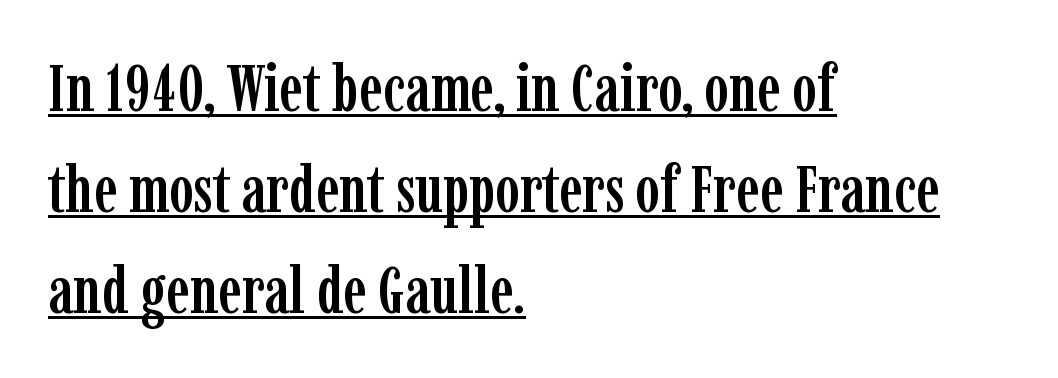
Q: Is the text italic (slanted)? A: No, it is upright.
Q: Is the typeface a serif or a sans-serif typeface? A: Serif.
Q: Is the text underlined? A: Yes.
Q: How is the paragraph aligned? A: Left-aligned.
Q: Is the spacing between letters normal or unusually wide? A: Normal.
Q: Is the spacing between lines tight, normal or loose? A: Normal.
Q: Width (condensed, normal, or wide)? A: Condensed.
Q: Stroke contrast? A: Low.
Q: x-height? A: Medium.
Q: Monospaced? A: No.
